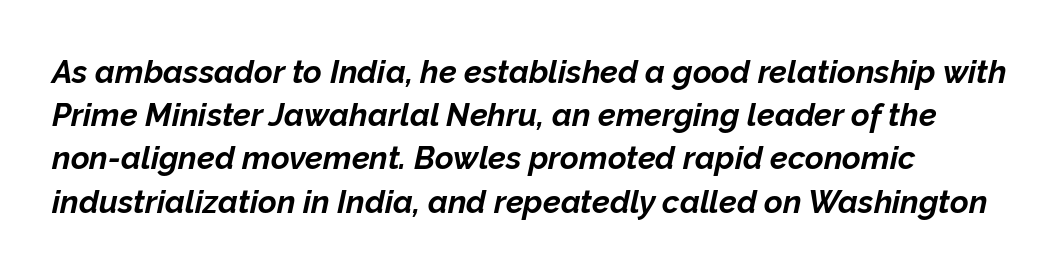
The image shows 32 px bold type, italic (leaning right); set normal line spacing (1.35x), normal letter spacing, not underlined; low stroke contrast and a medium x-height.
